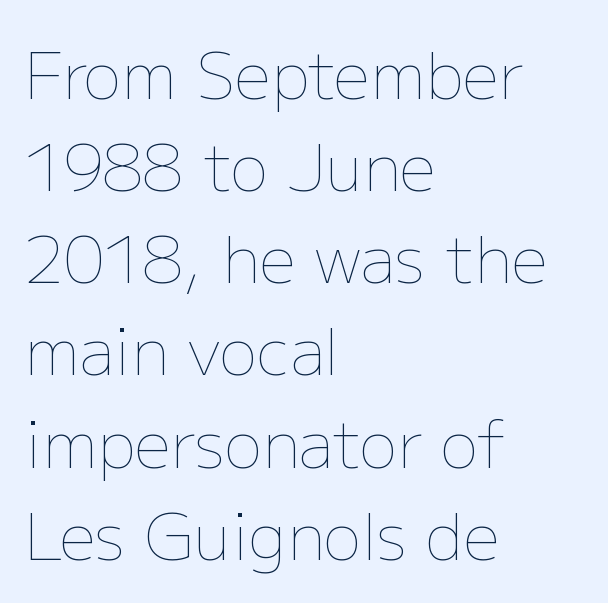
The passage shown is not bold in any degree. Check the space under the baseline: it is left empty. Which margin do the lines hug? The left one — the right edge is uneven. Vertically, the passage feels balanced, rows spaced as you'd expect.
